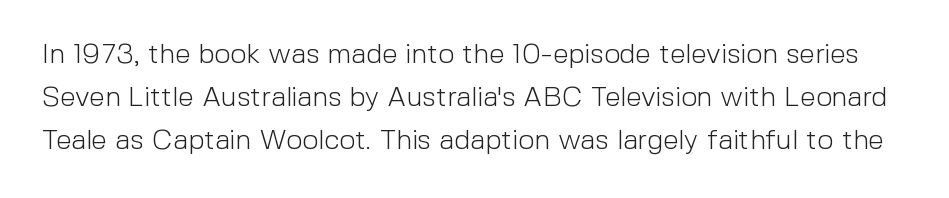
{"serif": "no", "italic": "no", "bold": "no", "weight": "light", "width": "normal", "x_height": "medium", "monospaced": "no", "underline": "no", "line_spacing": "normal", "line_spacing_ratio": 1.54, "letter_spacing": "normal", "letter_spacing_em": 0.0, "glyph_px": 28}
